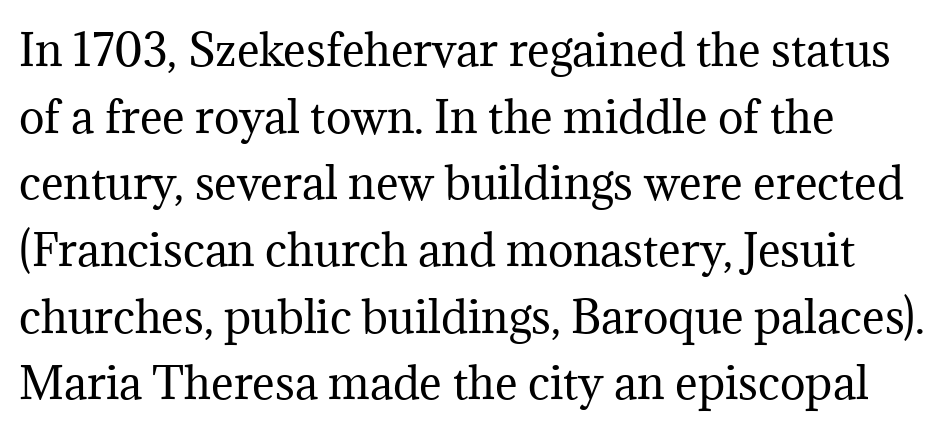
Q: Is the text bold? A: No.
Q: Is the text italic (slanted)? A: No, it is upright.
Q: Is the typeface a serif or a sans-serif typeface? A: Serif.
Q: Is the text underlined? A: No.
Q: How is the paragraph aligned? A: Left-aligned.
Q: Is the spacing between letters normal or unusually wide? A: Normal.
Q: Is the spacing between lines tight, normal or loose? A: Normal.
Q: Width (condensed, normal, or wide)? A: Normal.
Q: Stroke contrast? A: Medium.
Q: x-height? A: Medium.
Q: Monospaced? A: No.
